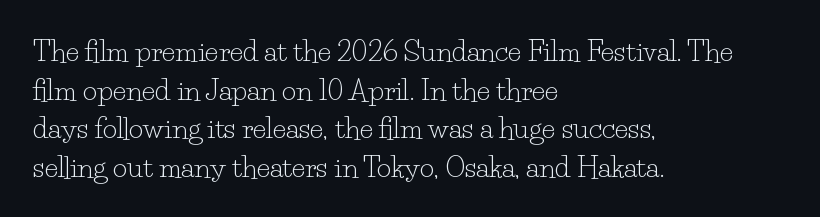
The image shows 28 px light serif type, upright; set left-aligned, normal line spacing (1.38x), normal letter spacing, not underlined; low stroke contrast and a small x-height.
